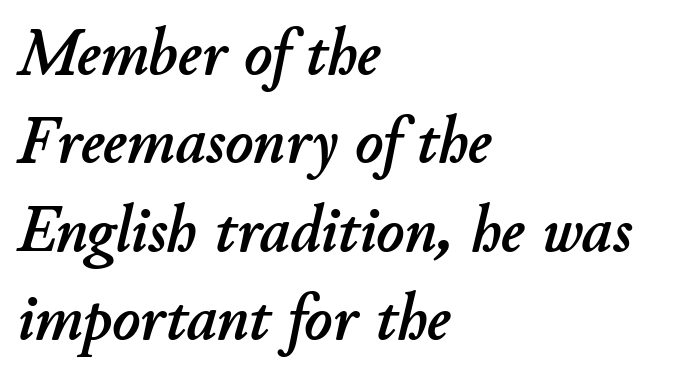
{"italic": "yes", "lean": "right", "slant_degrees": 11, "width": "normal", "stroke_contrast": "low", "x_height": "small", "monospaced": "no", "underline": "no", "align": "left", "line_spacing": "normal", "line_spacing_ratio": 1.34, "letter_spacing": "normal", "letter_spacing_em": 0.0, "glyph_px": 66}
